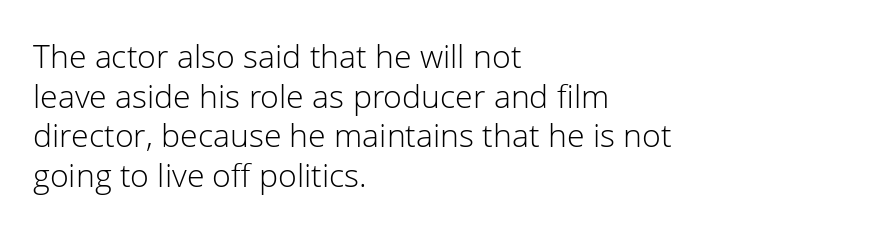
Q: Is the text bold? A: No.
Q: Is the text italic (slanted)? A: No, it is upright.
Q: Is the typeface a serif or a sans-serif typeface? A: Sans-serif.
Q: Is the text underlined? A: No.
Q: How is the paragraph aligned? A: Left-aligned.
Q: Is the spacing between letters normal or unusually wide? A: Normal.
Q: Width (condensed, normal, or wide)? A: Normal.
Q: Stroke contrast? A: Low.
Q: x-height? A: Medium.
Q: Monospaced? A: No.
